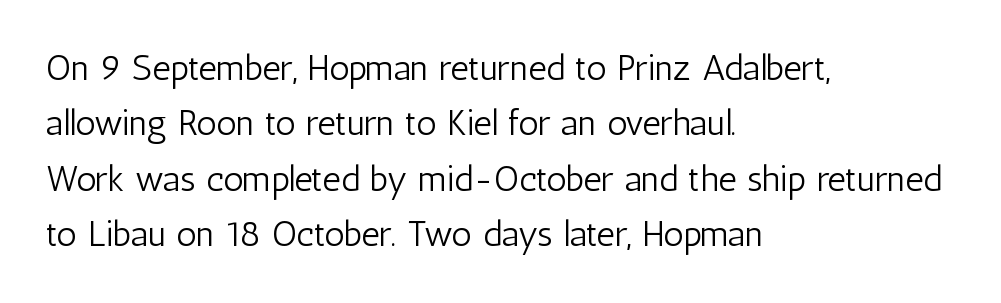
{"serif": "no", "italic": "no", "bold": "no", "weight": "light", "width": "condensed", "stroke_contrast": "low", "x_height": "medium", "monospaced": "no", "underline": "no", "align": "left", "line_spacing": "normal", "line_spacing_ratio": 1.54, "letter_spacing": "normal", "letter_spacing_em": 0.0, "glyph_px": 36}
